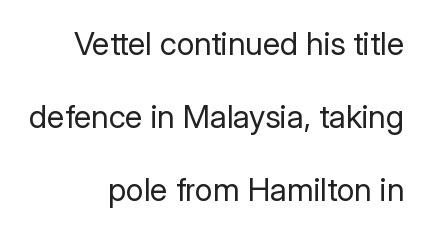
The image shows 32 px regular-weight sans-serif type, upright; set right-aligned, loose line spacing (2.28x), normal letter spacing, not underlined; low stroke contrast and a medium x-height.
